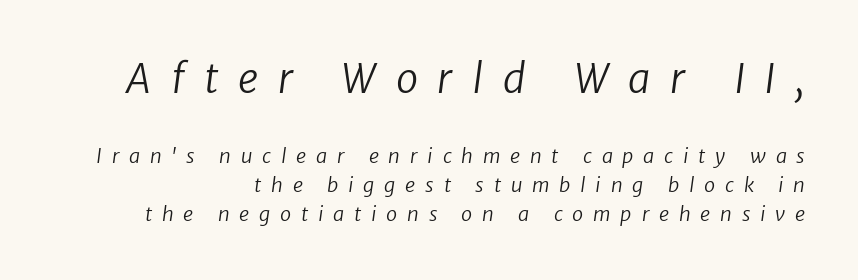
The image shows 40 px regular-weight sans-serif type; set normal line spacing (1.45x), unusually wide letter spacing (+0.49 em), not underlined; the first (top) block is 2.0x larger; low stroke contrast and a medium x-height.
